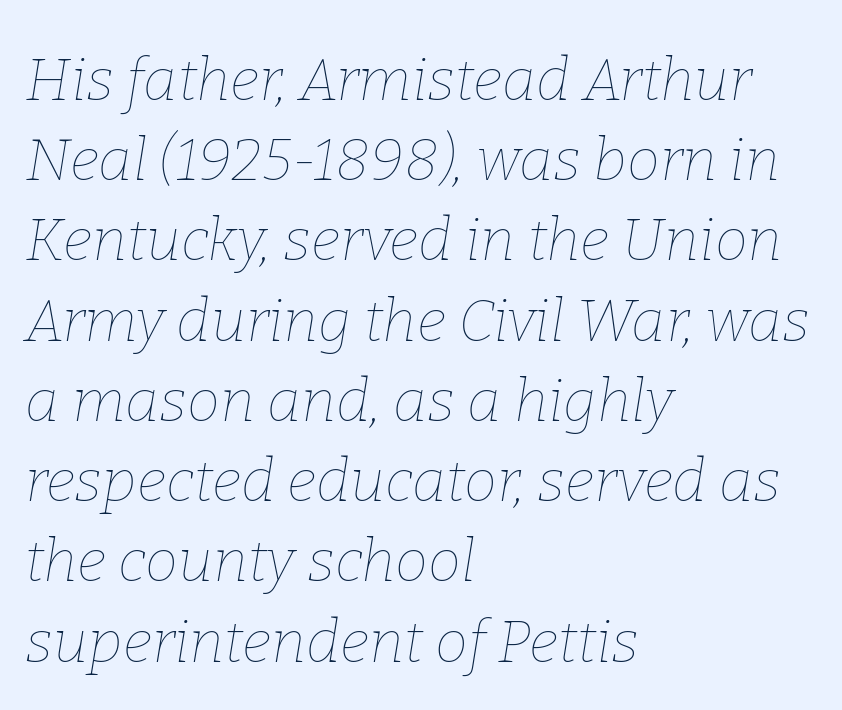
Each word holds together tightly as a unit, with standard inter-letter gaps. In terms of leading, this rendering sits right in the middle. You could not count columns in this text — the font is proportionally spaced. Caption: face not bold, strokes unweighted. Short and long lines alike share a common starting point at left. Quick note: underline off.
